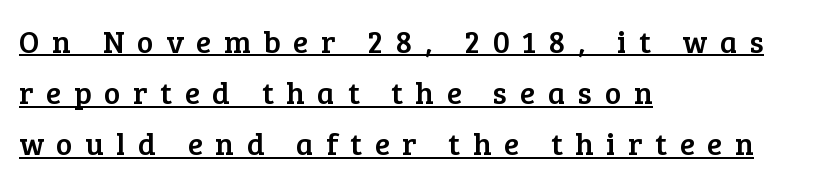
The font family rendered here belongs to the serif group. Every character sits straight up, as roman type does. Students, observe: this is what conventionally led text looks like. The setting favours the left margin, as ordinary paragraphs usually do.
